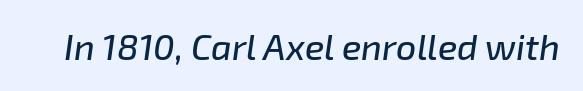
The face used here is rendered with its standard letterfit. Observe the lean: these are italic letterforms. Rule under the text: the space is simply empty. These lines are rendered in a variable-pitch font.
